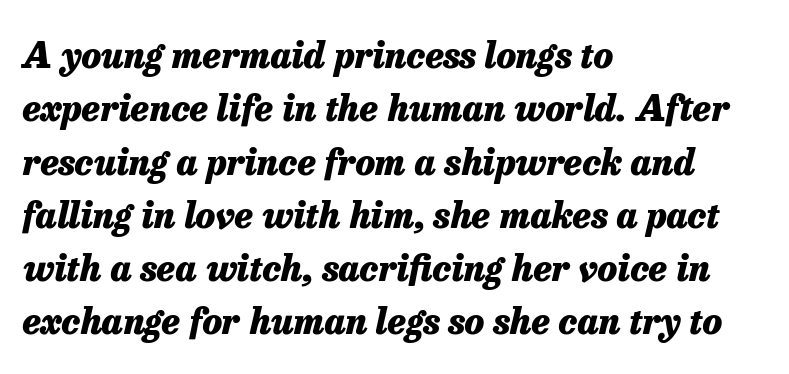
Characters follow at the spacing the type designer built in. Emphasis-style slanted type is in use. The block of text has a typical density, with ordinary space between rows. The lines are quadded left. Each row of text sits above clean, open space. Chunky letters — that's bold for sure.
